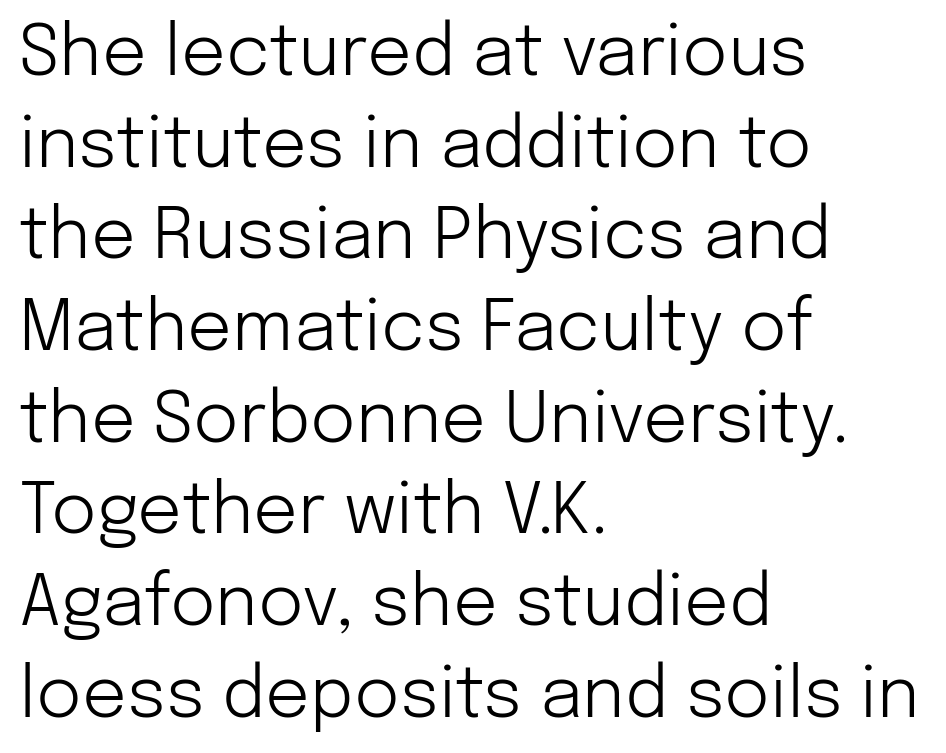
These lines keep a tight, regular rhythm from letter to letter. A typesetter would mark this as roman, not italic. Layout note: lines flush left. The weight would be labelled regular, book, light, or lighter still. Typographically, this falls in the sans-serif category. Plain, unruled lines of type.
